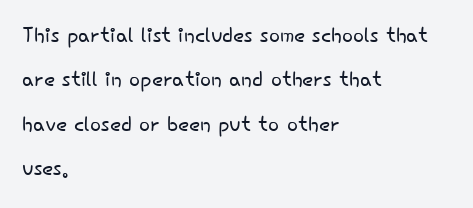
{"serif": "no", "italic": "no", "bold": "no", "weight": "light", "width": "normal", "stroke_contrast": "low", "x_height": "small", "monospaced": "no", "underline": "no", "align": "left", "line_spacing": "normal", "line_spacing_ratio": 1.53, "letter_spacing": "normal", "letter_spacing_em": 0.0, "glyph_px": 29}
